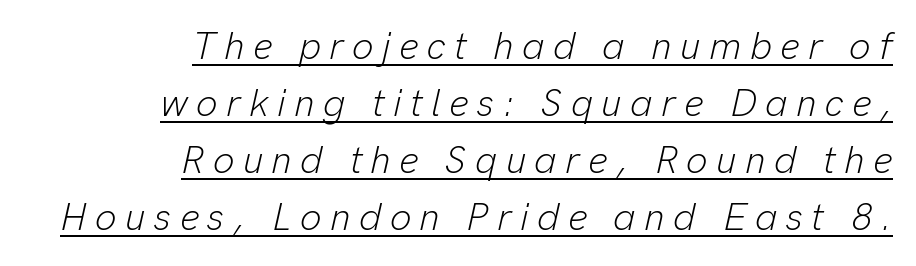
Spacing verdict: proportional, widths tailored to each character. Vertical stems look standard width or narrower in stroke. Tracking here is generous; glyphs stand well apart from one another. Compared with ordinary roman type, these characters are visibly tilted.
